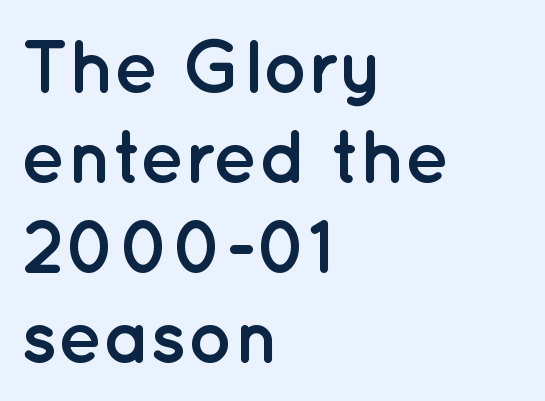
Descenders hang freely into open space. Designer's note — italics off, roman on. To sum up the face: it is a sans, with no serifs. Caption: multi-line text, flush left, ragged right.
